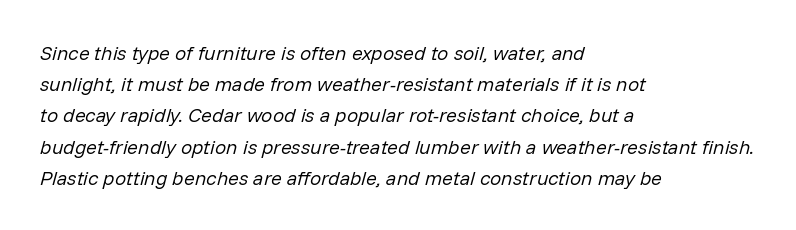
Compared with a centered layout, this one pins lines to the left instead. A typesetter would call this zero additional tracking. Yep, that's italic — everything's leaning. The leading is moderate, giving the passage an even texture. Quick note: underline off.
